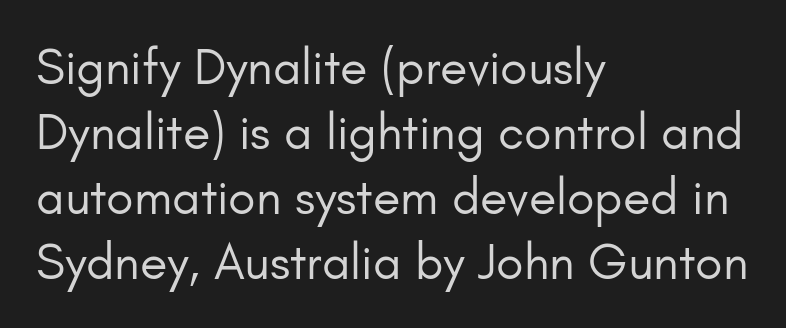
{"serif": "no", "italic": "no", "bold": "no", "weight": "regular", "width": "normal", "stroke_contrast": "low", "x_height": "small", "monospaced": "no", "underline": "no", "align": "left", "line_spacing": "normal", "line_spacing_ratio": 1.3, "letter_spacing": "normal", "letter_spacing_em": 0.0, "glyph_px": 50}
